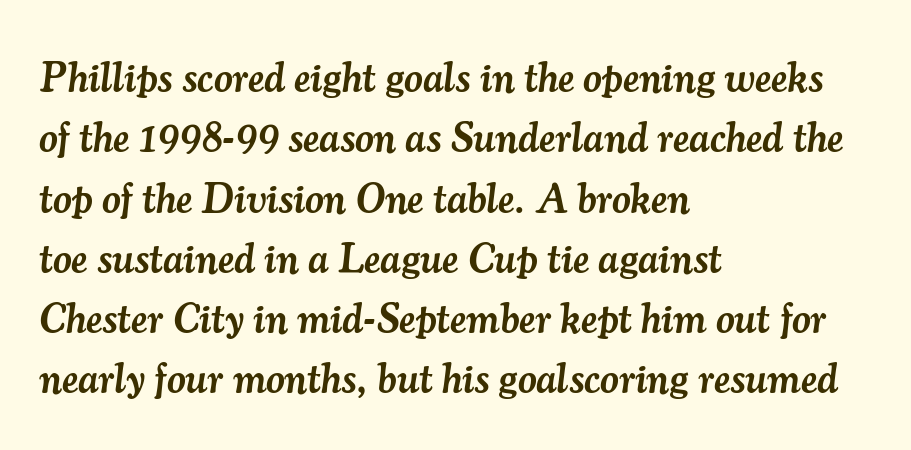
The image shows 41 px semibold serif type, italic (leaning right); set left-aligned, normal line spacing (1.47x), normal letter spacing, not underlined; medium stroke contrast and a small x-height.
